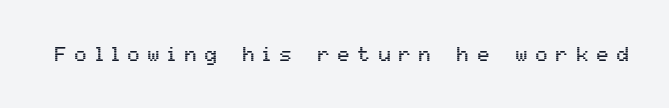
{"italic": "no", "underline": "no", "letter_spacing": "wide", "letter_spacing_em": 0.41, "glyph_px": 20}
